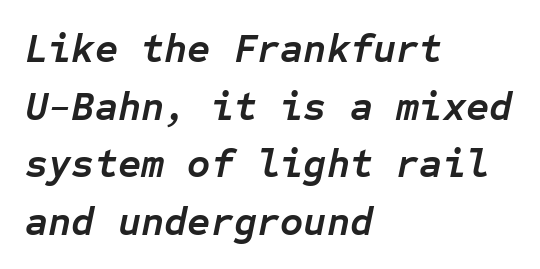
{"italic": "yes", "lean": "right", "slant_degrees": 12, "bold": "yes", "weight": "semibold", "width": "normal", "stroke_contrast": "low", "x_height": "medium", "monospaced": "yes", "underline": "no", "align": "left", "line_spacing": "normal", "line_spacing_ratio": 1.44, "letter_spacing": "normal", "letter_spacing_em": 0.0, "glyph_px": 40}
